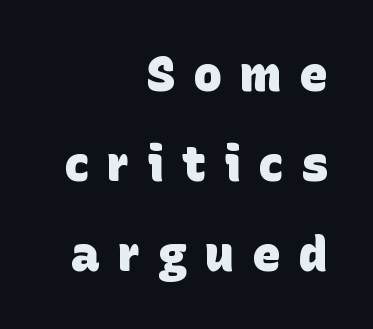
Glance below the letters and you will spot only blank space. Glyph-to-glyph distance is far greater than everyday printed text. The rendering uses a bold face; every stroke is thick and dark. Notice how the passage keeps a crisp vertical edge on the right only.
